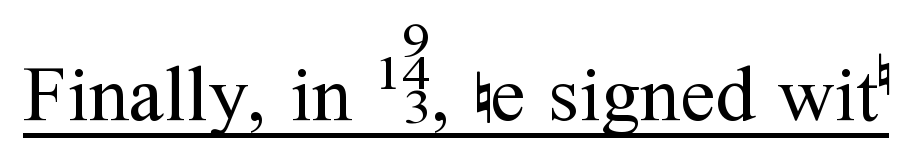
Q: Is the text bold? A: No.
Q: Is the text italic (slanted)? A: No, it is upright.
Q: Is the typeface a serif or a sans-serif typeface? A: Serif.
Q: Is the text underlined? A: Yes.
Q: Is the spacing between letters normal or unusually wide? A: Normal.
Q: Width (condensed, normal, or wide)? A: Normal.
Q: Stroke contrast? A: Medium.
Q: x-height? A: Medium.
Q: Monospaced? A: No.
